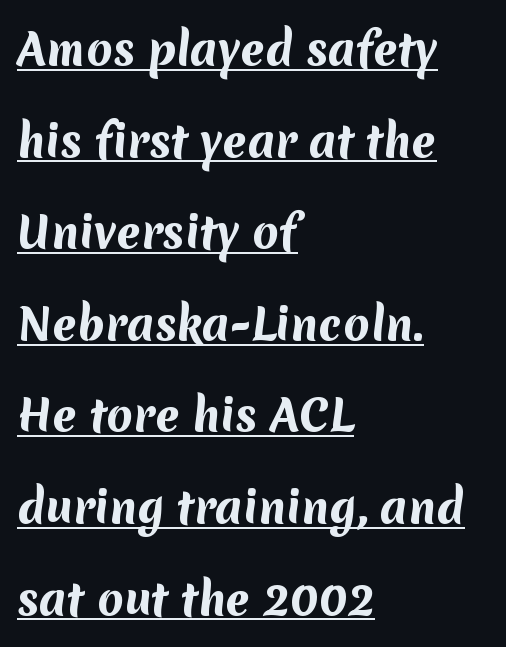
These lines keep a tight, regular rhythm from letter to letter. Each letter keeps its own natural width here, so spacing adapts to shape. The face used here is a sans, in the tradition of grotesques and geometrics. One-word summary of the alignment: left. Check the space under the baseline: a stroke is drawn there.
